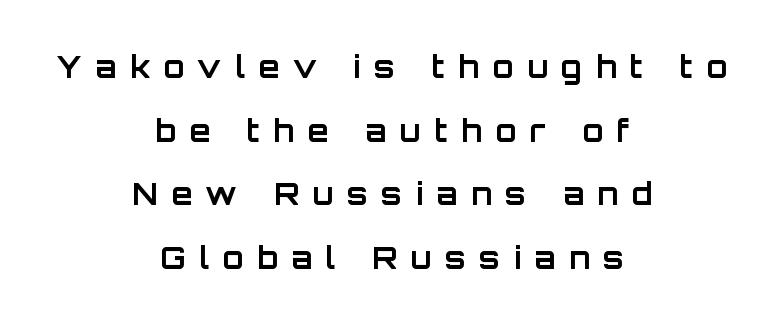
{"serif": "no", "italic": "no", "bold": "yes", "weight": "bold", "width": "normal", "stroke_contrast": "low", "x_height": "large", "monospaced": "no", "underline": "no", "align": "center", "line_spacing": "loose", "line_spacing_ratio": 2.12, "letter_spacing": "wide", "letter_spacing_em": 0.46, "glyph_px": 30}
